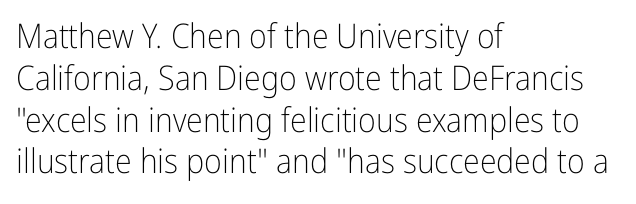
The image shows 34 px light, condensed sans-serif type, upright; set left-aligned, line spacing 1.23x, normal letter spacing, not underlined; low stroke contrast and a medium x-height.
